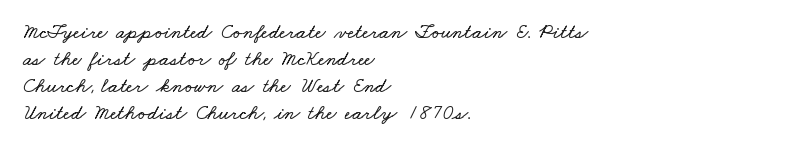
The image shows 21 px text type; set left-aligned, normal line spacing (1.28x), normal letter spacing, not underlined.
